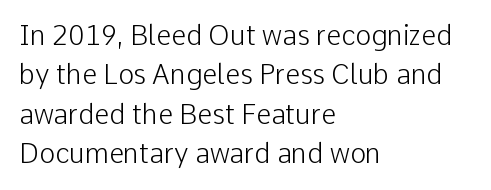
The image shows 27 px text type, upright; set left-aligned, normal line spacing (1.46x), normal letter spacing, not underlined.
